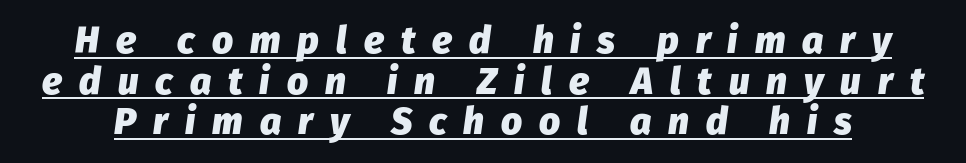
The axis of the letterforms is tilted away from vertical. Here the designer chose a conventional face with non-uniform glyph widths. The typesetter has applied underlining to the passage shown. The rendering uses a small line-height, squeezing the rows.
